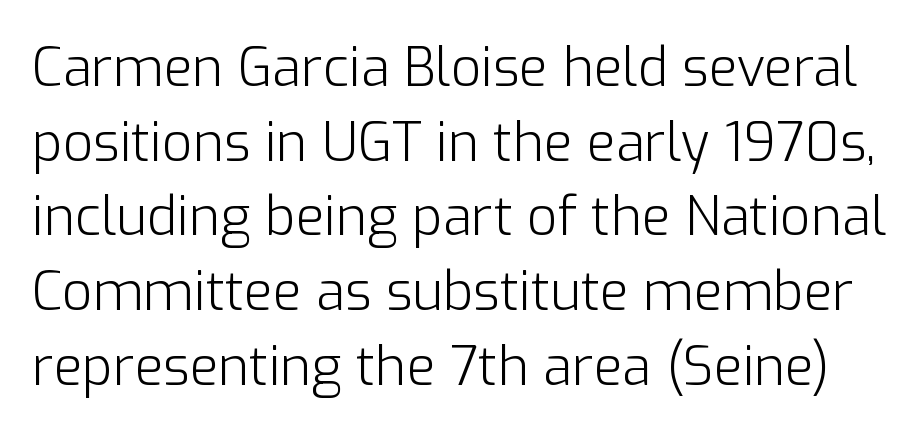
The image shows 53 px light sans-serif type, upright; set normal line spacing (1.41x), normal letter spacing, not underlined; low stroke contrast and a medium x-height.
